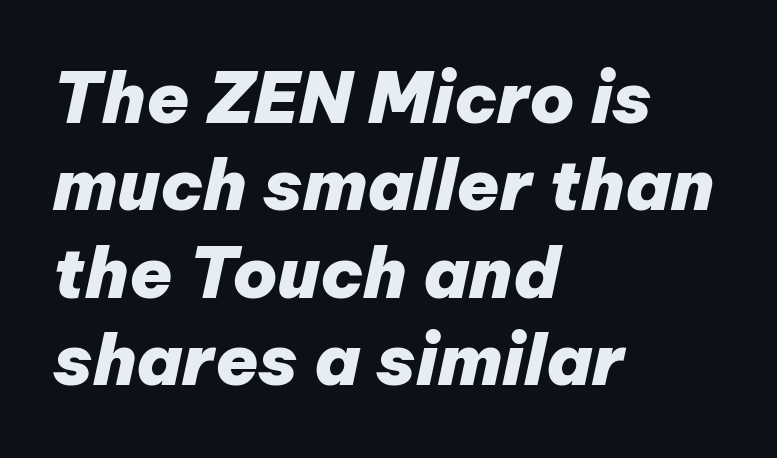
Q: Is the text bold? A: Yes.
Q: Is the text italic (slanted)? A: Yes, it leans right by about 12 degrees.
Q: Is the text underlined? A: No.
Q: How is the paragraph aligned? A: Left-aligned.
Q: Is the spacing between letters normal or unusually wide? A: Normal.
Q: Is the spacing between lines tight, normal or loose? A: Normal.
Q: Width (condensed, normal, or wide)? A: Normal.
Q: Stroke contrast? A: Low.
Q: x-height? A: Medium.
Q: Monospaced? A: No.
